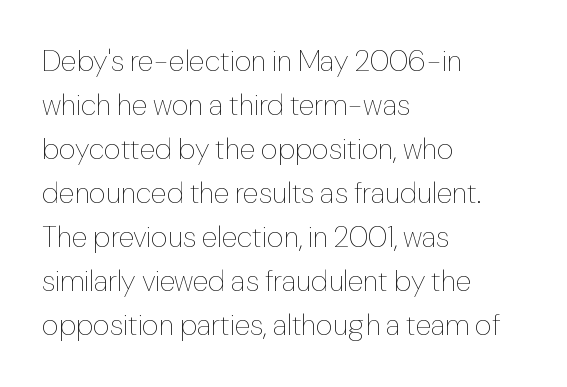
{"italic": "no", "bold": "no", "weight": "thin", "width": "normal", "stroke_contrast": "low", "x_height": "medium", "monospaced": "no", "underline": "no", "align": "left", "line_spacing": "normal", "line_spacing_ratio": 1.52, "letter_spacing": "normal", "letter_spacing_em": 0.0, "glyph_px": 29}
